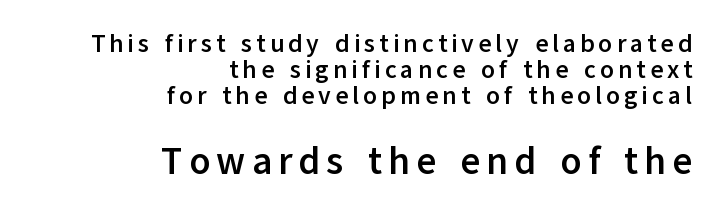
{"serif": "no", "italic": "no", "bold": "yes", "weight": "semibold", "width": "normal", "stroke_contrast": "low", "x_height": "medium", "monospaced": "no", "underline": "no", "align": "right", "line_spacing": "tight", "line_spacing_ratio": 1.05, "larger_block": "second", "size_ratio": 1.52, "glyph_px": 38}
